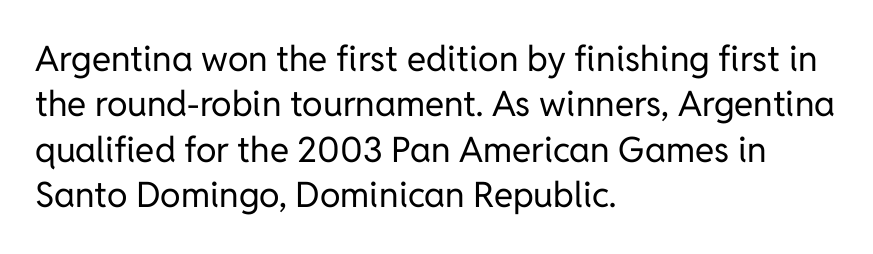
Vertical strokes here are truly vertical. A typesetter would label this face a sans. Character widths vary here, with narrow letters taking less room than wide ones. You could call the tracking neutral — neither tight nor loose. Weight: not bold — regular or lighter. Only glyphs here, with clear space below each row.
